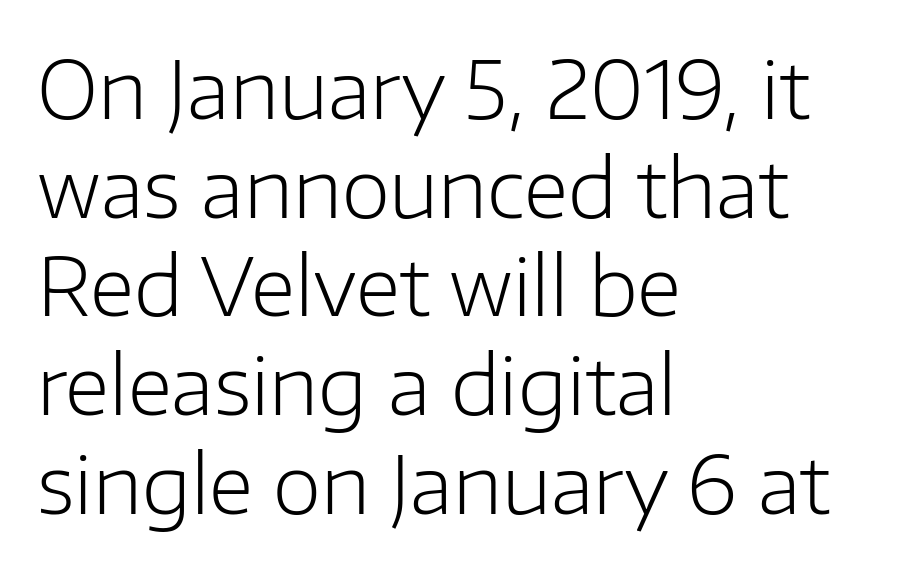
{"serif": "no", "italic": "no", "bold": "no", "weight": "light", "width": "normal", "stroke_contrast": "low", "x_height": "medium", "monospaced": "no", "underline": "no", "align": "left", "line_spacing": "normal", "line_spacing_ratio": 1.25, "letter_spacing": "normal", "letter_spacing_em": 0.0, "glyph_px": 79}
